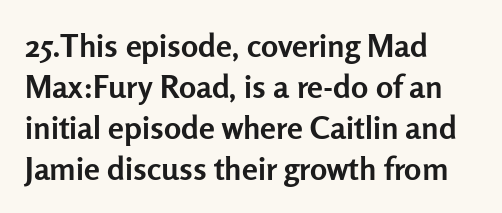
A normal amount of white space separates one row of letters from the next. A typesetter would mark this as roman, not italic. Looks like regular typesetting: each glyph gets only the width it needs. Which margin do the lines hug? The left one — the right edge is uneven.
